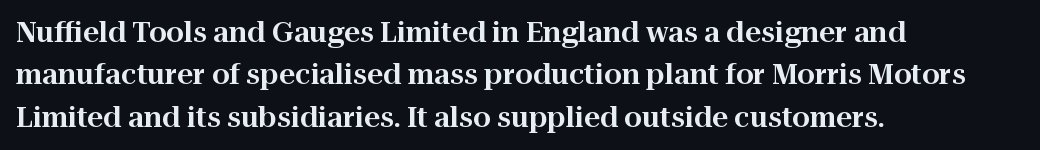
The font family rendered here belongs to the serif group. Posture: vertical. Default kerning and tracking; the words read as compact shapes. The rendering anchors every line to the left-hand side. This rendering features lettering with no underline. Spacing verdict: proportional, widths tailored to each character.
